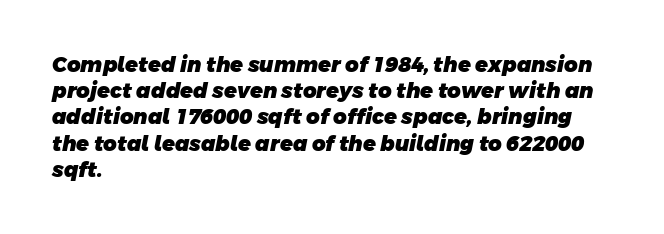
Q: Is the text bold? A: Yes.
Q: Is the text underlined? A: No.
Q: How is the paragraph aligned? A: Left-aligned.
Q: Is the spacing between letters normal or unusually wide? A: Normal.
Q: Is the spacing between lines tight, normal or loose? A: Normal.
